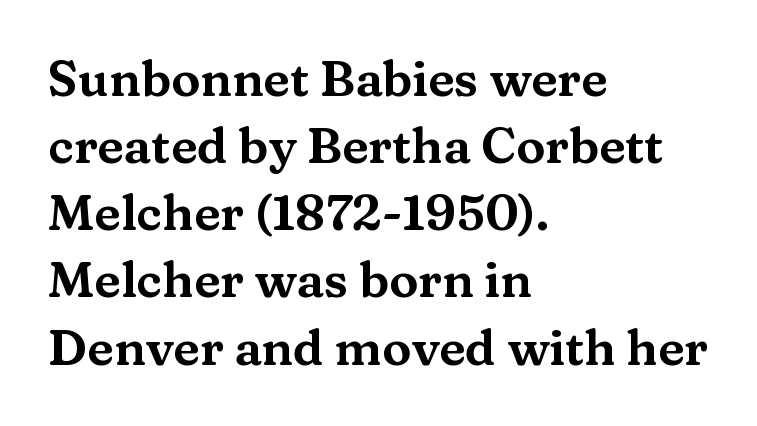
{"serif": "yes", "italic": "no", "width": "wide", "stroke_contrast": "medium", "x_height": "medium", "monospaced": "no", "underline": "no", "align": "left", "line_spacing": "normal", "line_spacing_ratio": 1.37, "letter_spacing": "normal", "letter_spacing_em": 0.0, "glyph_px": 49}
